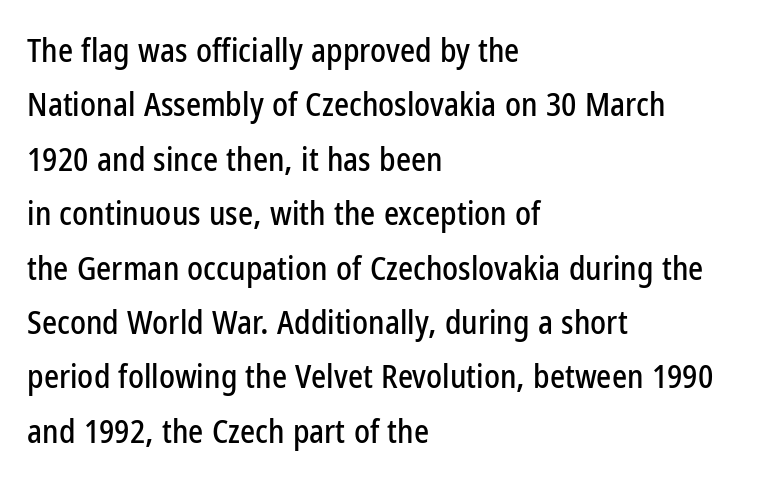
Q: Is the text italic (slanted)? A: No, it is upright.
Q: Is the typeface a serif or a sans-serif typeface? A: Sans-serif.
Q: Is the text underlined? A: No.
Q: How is the paragraph aligned? A: Left-aligned.
Q: Is the spacing between letters normal or unusually wide? A: Normal.
Q: Is the spacing between lines tight, normal or loose? A: Normal.
Q: Width (condensed, normal, or wide)? A: Condensed.
Q: Stroke contrast? A: Low.
Q: x-height? A: Medium.
Q: Monospaced? A: No.
